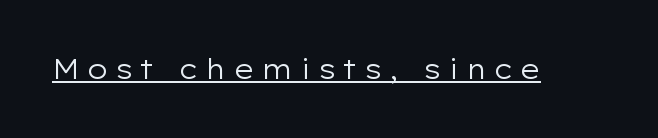
{"italic": "no", "bold": "no", "underline": "yes", "letter_spacing": "wide", "letter_spacing_em": 0.25, "glyph_px": 27}
